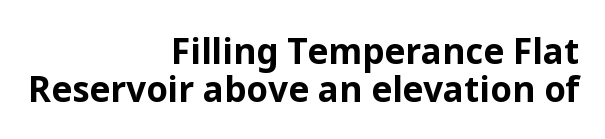
{"serif": "no", "italic": "no", "bold": "yes", "weight": "bold", "width": "normal", "stroke_contrast": "low", "x_height": "medium", "monospaced": "no", "underline": "no", "align": "right", "line_spacing": "tight", "line_spacing_ratio": 1.08, "letter_spacing": "normal", "letter_spacing_em": 0.0, "glyph_px": 35}
